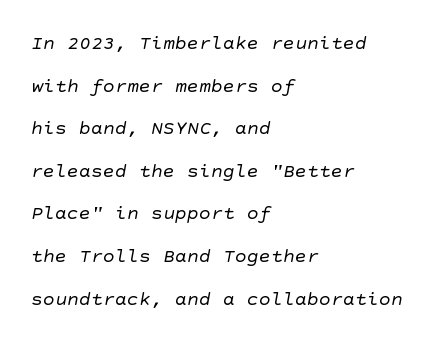
Line starts are locked; line ends wander. The strip under each line holds only bare page. Line spacing here is loose. Standard letterfit; no display-style spreading of the glyphs. The letterforms sit at book weight or below.
